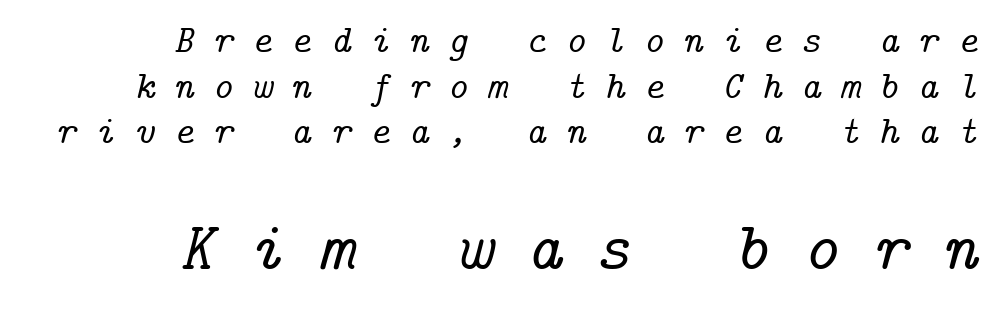
Q: Is the text italic (slanted)? A: Yes, it leans right by about 14 degrees.
Q: Is the typeface a serif or a sans-serif typeface? A: Serif.
Q: Is the text underlined? A: No.
Q: How is the paragraph aligned? A: Right-aligned.
Q: Is the spacing between letters normal or unusually wide? A: Unusually wide.
Q: Which block of text is set in a larger size, the first (top) or the second (bottom)? A: The second (bottom) one.
Q: Width (condensed, normal, or wide)? A: Normal.
Q: Stroke contrast? A: Low.
Q: x-height? A: Medium.
